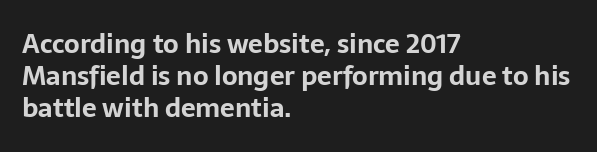
Descenders hang freely into open space. Rendered with straight, roman letterforms. The strokes are fattened all the way to bold. This rendering uses left alignment, leaving the right contour irregular.
